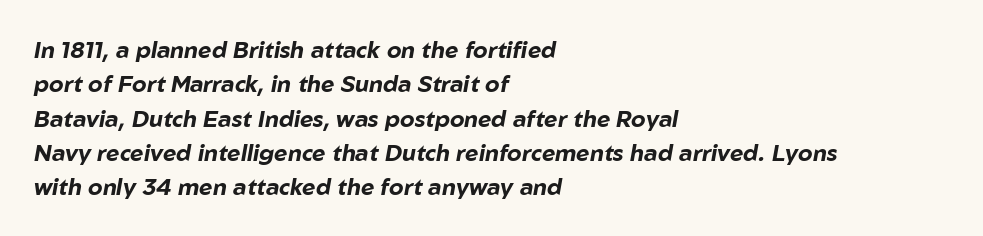
The letters are bold, with thick, heavy strokes. The whole block is typeset with a tilt. Tracking here is standard; glyphs follow each other at the usual distance. The specimen omits any rule beneath the text block's lines. Students, observe: this is what conventionally led text looks like. Compared with a centered layout, this one pins lines to the left instead.
